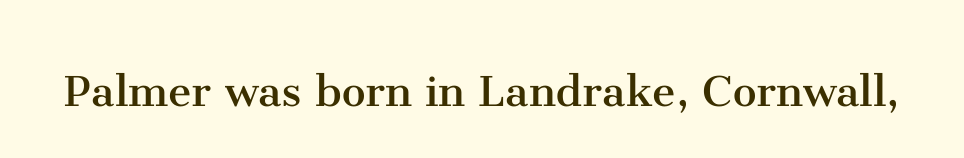
Q: Is the text bold? A: No.
Q: Is the text italic (slanted)? A: No, it is upright.
Q: Is the typeface a serif or a sans-serif typeface? A: Serif.
Q: Is the text underlined? A: No.
Q: Is the spacing between letters normal or unusually wide? A: Normal.
Q: Width (condensed, normal, or wide)? A: Normal.
Q: Stroke contrast? A: Medium.
Q: x-height? A: Medium.
Q: Monospaced? A: No.
